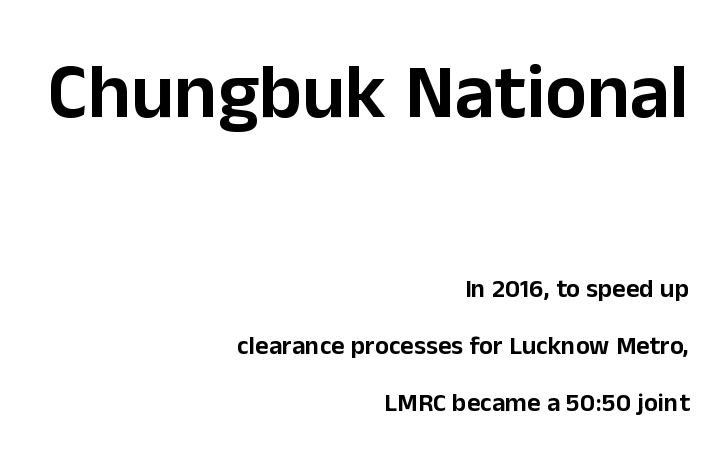
Q: Is the text italic (slanted)? A: No, it is upright.
Q: Is the typeface a serif or a sans-serif typeface? A: Sans-serif.
Q: Is the text underlined? A: No.
Q: How is the paragraph aligned? A: Right-aligned.
Q: Is the spacing between letters normal or unusually wide? A: Normal.
Q: Is the spacing between lines tight, normal or loose? A: Loose.
Q: Which block of text is set in a larger size, the first (top) or the second (bottom)? A: The first (top) one.
Q: Width (condensed, normal, or wide)? A: Normal.
Q: Stroke contrast? A: Low.
Q: x-height? A: Medium.
Q: Monospaced? A: No.
